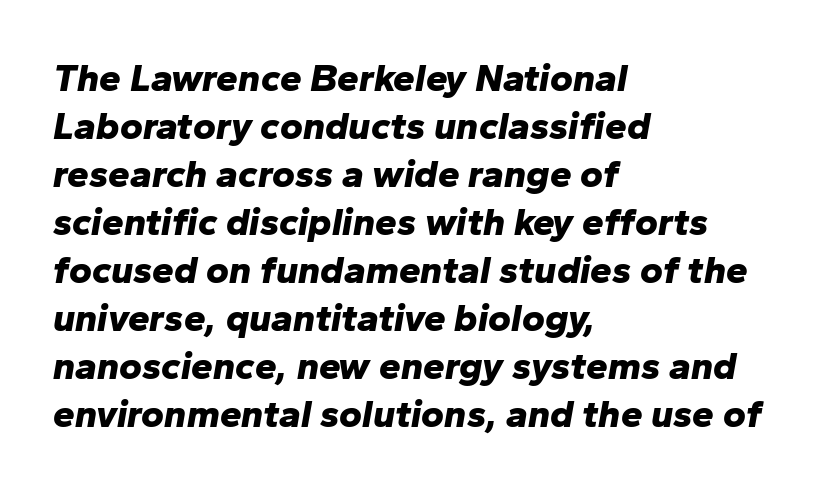
Q: Is the text bold? A: Yes.
Q: Is the text italic (slanted)? A: Yes, it leans right by about 10 degrees.
Q: Is the text underlined? A: No.
Q: How is the paragraph aligned? A: Left-aligned.
Q: Is the spacing between letters normal or unusually wide? A: Normal.
Q: Width (condensed, normal, or wide)? A: Normal.
Q: Stroke contrast? A: Low.
Q: x-height? A: Medium.
Q: Monospaced? A: No.
